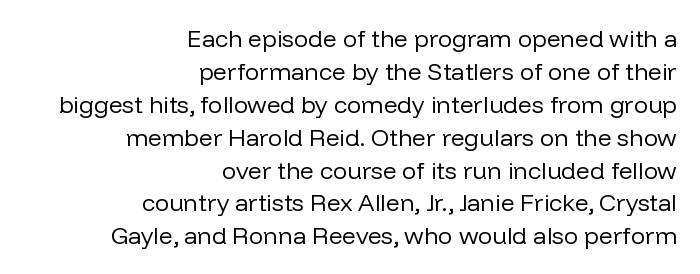
Clear beneath every line of the passage. Normally led — the rows are evenly, conventionally spaced. Is the block centered? No — it sits flush against the right margin. You could call the tracking neutral — neither tight nor loose. The typesetting does not lean heavy: it is not bold. Posture: straight, roman, zero tilt.
